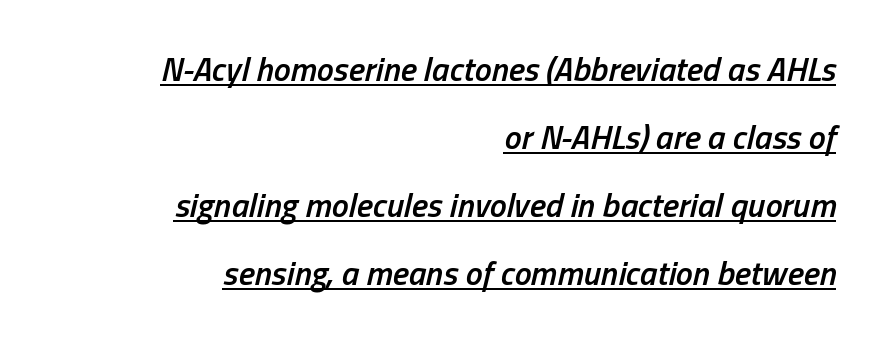
Q: Is the text bold? A: Semi-bold.
Q: Is the text italic (slanted)? A: Yes, it leans right by about 13 degrees.
Q: Is the text underlined? A: Yes.
Q: How is the paragraph aligned? A: Right-aligned.
Q: Is the spacing between letters normal or unusually wide? A: Normal.
Q: Is the spacing between lines tight, normal or loose? A: Loose.
Q: Width (condensed, normal, or wide)? A: Condensed.
Q: Stroke contrast? A: Low.
Q: x-height? A: Medium.
Q: Monospaced? A: No.
